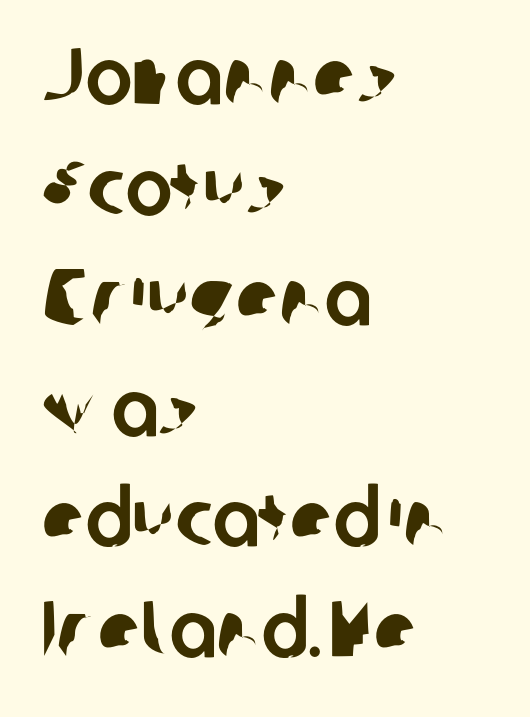
Q: Is the typeface a serif or a sans-serif typeface? A: Sans-serif.
Q: Is the text underlined? A: No.
Q: How is the paragraph aligned? A: Left-aligned.
Q: Is the spacing between letters normal or unusually wide? A: Normal.
Q: Is the spacing between lines tight, normal or loose? A: Normal.
Q: Width (condensed, normal, or wide)? A: Normal.
Q: Stroke contrast? A: Low.
Q: x-height? A: Medium.
Q: Monospaced? A: No.
